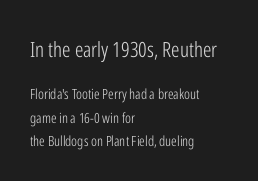
The image shows 21 px text type, upright; set left-aligned, normal line spacing (1.65x), normal letter spacing, not underlined; the first (top) block is 1.5x larger.
